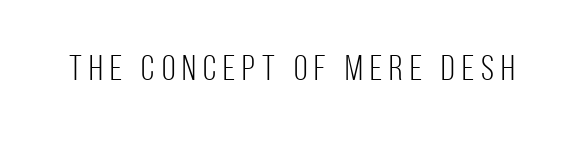
The image shows 35 px light, condensed sans-serif type, upright; set unusually wide letter spacing (+0.2 em), not underlined; low stroke contrast and a large x-height.
